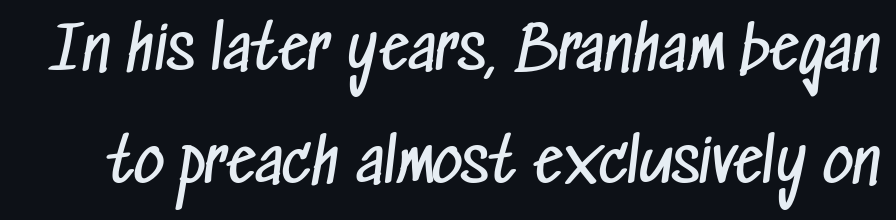
{"serif": "no", "bold": "no", "weight": "regular", "width": "condensed", "stroke_contrast": "low", "x_height": "medium", "monospaced": "no", "underline": "no", "line_spacing": "loose", "line_spacing_ratio": 1.91, "letter_spacing": "normal", "letter_spacing_em": 0.0, "glyph_px": 59}
